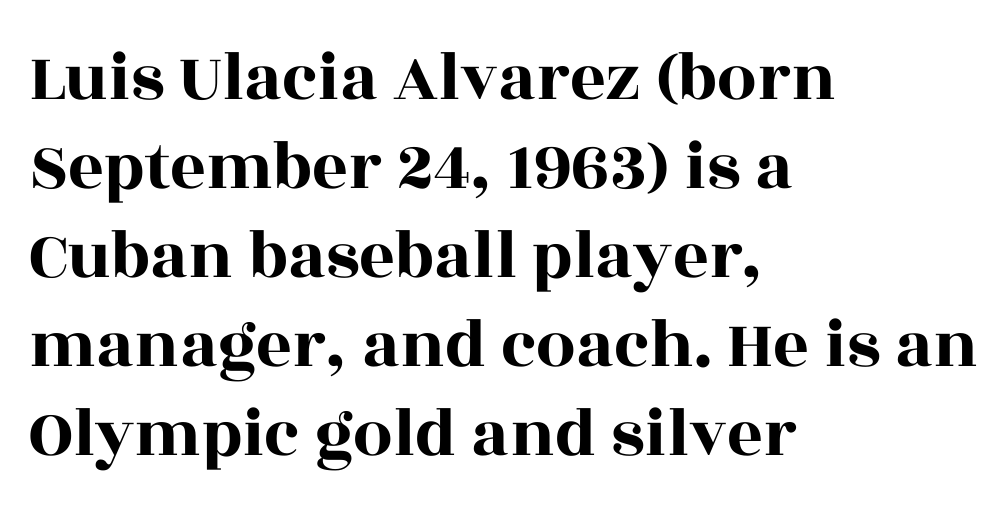
{"serif": "yes", "italic": "no", "width": "wide", "x_height": "large", "monospaced": "no", "underline": "no", "align": "left", "line_spacing": "normal", "line_spacing_ratio": 1.27, "letter_spacing": "normal", "letter_spacing_em": 0.0, "glyph_px": 70}
